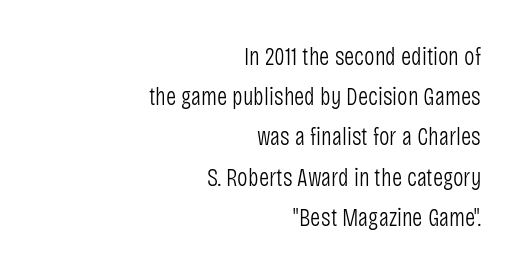
Alignment: flush right. The string is rendered with underlining switched off. Words appear dense and cohesive because spacing is normal. Vertical spacing — default. Unbolded letterforms with no extra heft. Tall strokes in this sample are plumb rather than angled.
